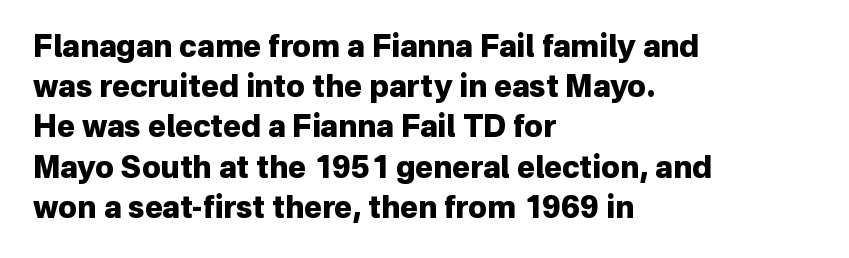
{"serif": "no", "italic": "no", "bold": "yes", "weight": "heavy", "width": "normal", "stroke_contrast": "low", "x_height": "medium", "monospaced": "no", "underline": "no", "align": "left", "line_spacing": "normal", "line_spacing_ratio": 1.34, "letter_spacing": "normal", "letter_spacing_em": 0.0, "glyph_px": 30}
